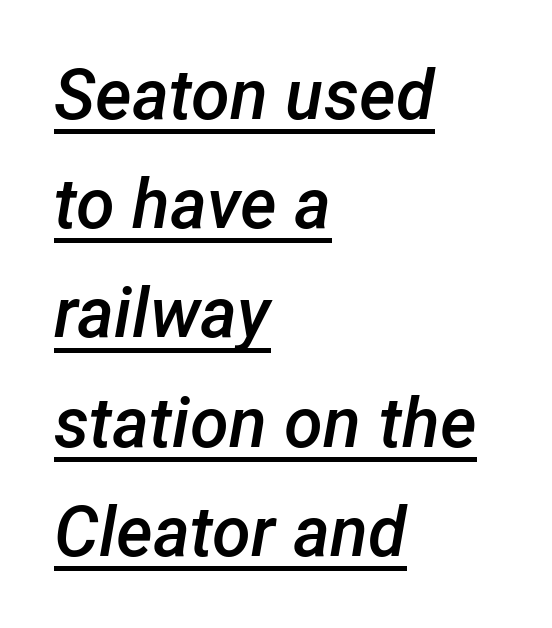
The image shows 70 px semibold type, italic (leaning right); set left-aligned, normal line spacing (1.56x), normal letter spacing, underlined; low stroke contrast and a medium x-height.
